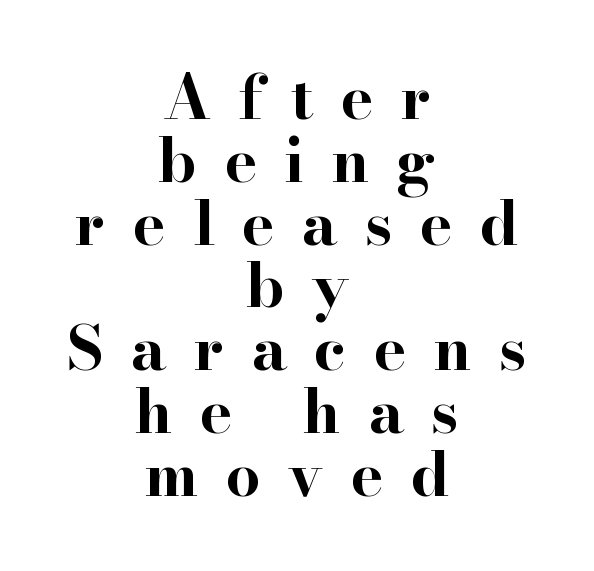
Old-style or modern, the face here clearly has serifs. Character widths vary here, with narrow letters taking less room than wide ones. This is heavy type, rendered in bold. Any mark beneath the type? The region is blank. Characters remain perfectly vertical along every line.
